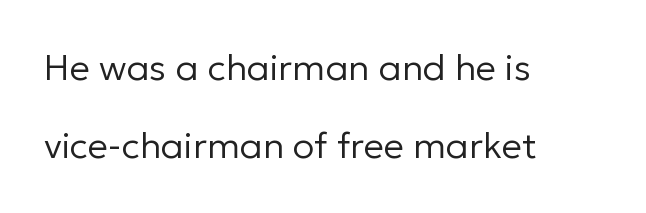
Q: Is the text bold? A: No.
Q: Is the text italic (slanted)? A: No, it is upright.
Q: Is the typeface a serif or a sans-serif typeface? A: Sans-serif.
Q: Is the text underlined? A: No.
Q: How is the paragraph aligned? A: Left-aligned.
Q: Is the spacing between letters normal or unusually wide? A: Normal.
Q: Is the spacing between lines tight, normal or loose? A: Loose.
Q: Width (condensed, normal, or wide)? A: Normal.
Q: Stroke contrast? A: Low.
Q: x-height? A: Medium.
Q: Monospaced? A: No.
